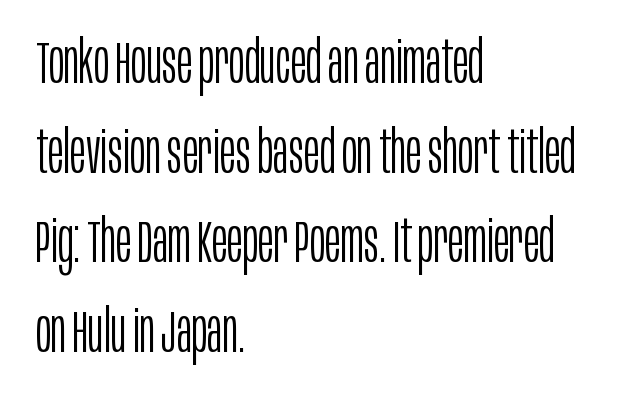
{"serif": "no", "italic": "no", "bold": "no", "weight": "light", "width": "condensed", "stroke_contrast": "low", "x_height": "large", "monospaced": "no", "underline": "no", "align": "left", "line_spacing": "normal", "line_spacing_ratio": 1.52, "letter_spacing": "normal", "letter_spacing_em": 0.0, "glyph_px": 59}
